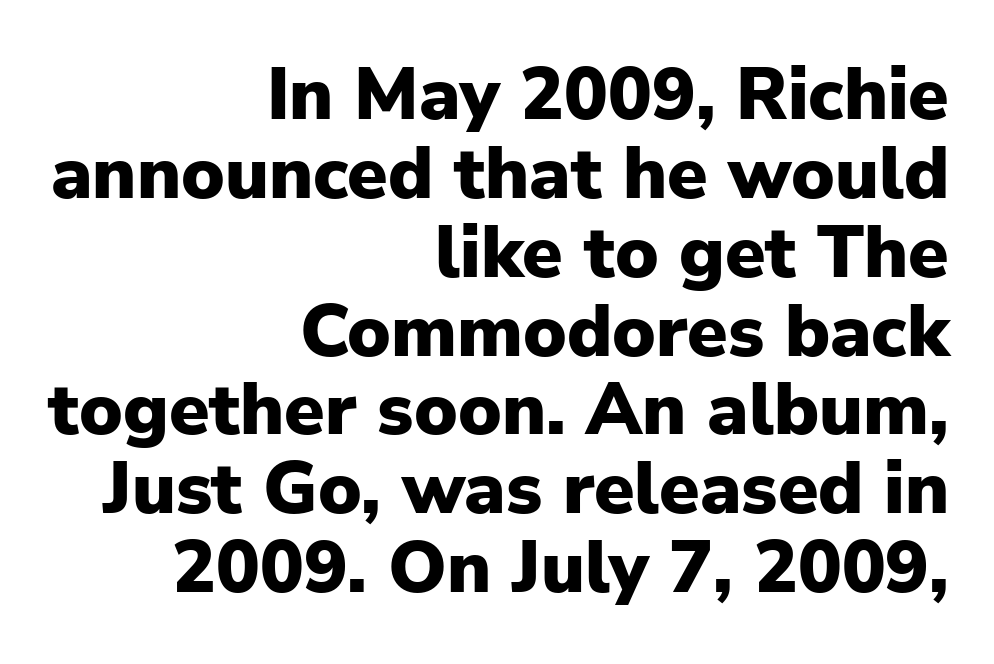
Q: Is the text bold? A: Yes.
Q: Is the text italic (slanted)? A: No, it is upright.
Q: Is the typeface a serif or a sans-serif typeface? A: Sans-serif.
Q: Is the text underlined? A: No.
Q: How is the paragraph aligned? A: Right-aligned.
Q: Is the spacing between letters normal or unusually wide? A: Normal.
Q: Is the spacing between lines tight, normal or loose? A: Tight.
Q: Width (condensed, normal, or wide)? A: Normal.
Q: Stroke contrast? A: Low.
Q: x-height? A: Medium.
Q: Monospaced? A: No.
